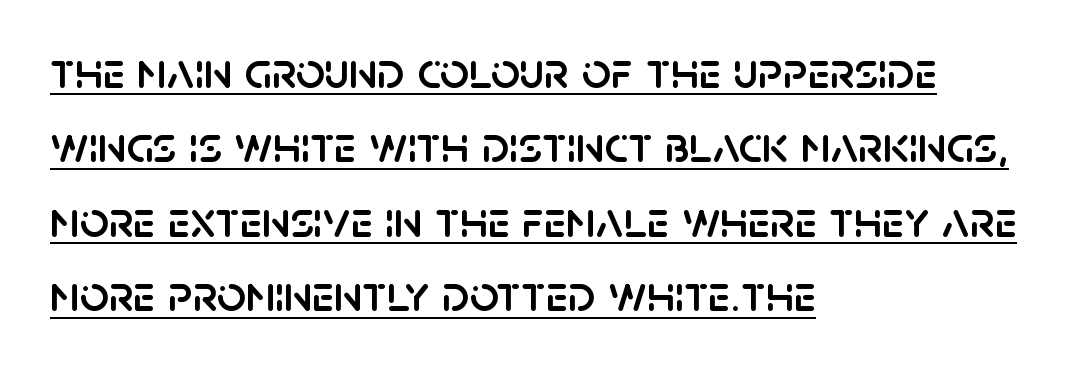
Q: Is the text italic (slanted)? A: No, it is upright.
Q: Is the typeface a serif or a sans-serif typeface? A: Sans-serif.
Q: Is the text underlined? A: Yes.
Q: How is the paragraph aligned? A: Left-aligned.
Q: Is the spacing between letters normal or unusually wide? A: Normal.
Q: Is the spacing between lines tight, normal or loose? A: Normal.
Q: Width (condensed, normal, or wide)? A: Normal.
Q: Stroke contrast? A: Low.
Q: x-height? A: Large.
Q: Monospaced? A: No.
